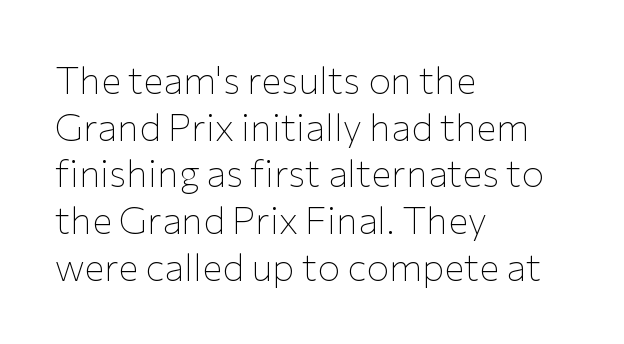
The image shows 38 px thin sans-serif type, upright; set left-aligned, line spacing 1.23x, normal letter spacing, not underlined; low stroke contrast and a medium x-height.
